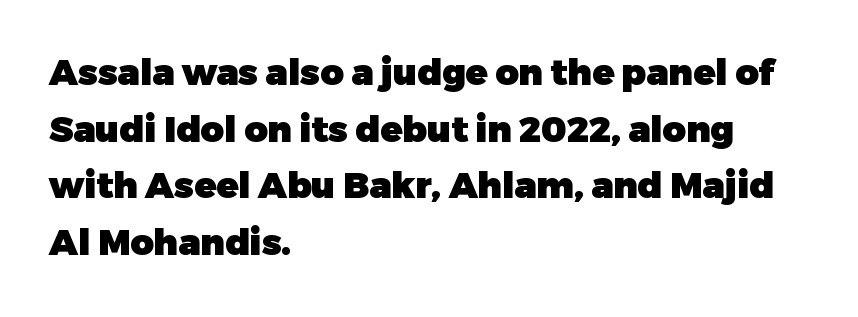
Q: Is the text bold? A: Yes.
Q: Is the text italic (slanted)? A: No, it is upright.
Q: Is the typeface a serif or a sans-serif typeface? A: Sans-serif.
Q: Is the text underlined? A: No.
Q: How is the paragraph aligned? A: Left-aligned.
Q: Is the spacing between letters normal or unusually wide? A: Normal.
Q: Is the spacing between lines tight, normal or loose? A: Normal.
Q: Width (condensed, normal, or wide)? A: Normal.
Q: Stroke contrast? A: Low.
Q: x-height? A: Medium.
Q: Monospaced? A: No.
